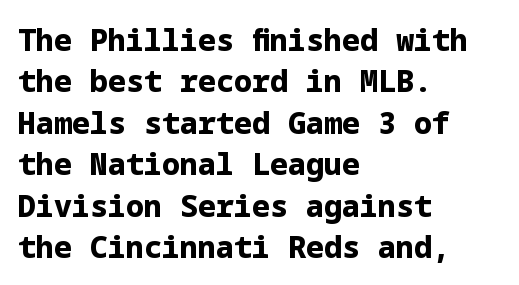
{"serif": "no", "italic": "no", "bold": "yes", "weight": "bold", "width": "normal", "stroke_contrast": "low", "x_height": "medium", "underline": "no", "align": "left", "line_spacing": "normal", "line_spacing_ratio": 1.38, "letter_spacing": "normal", "letter_spacing_em": 0.0, "glyph_px": 30}
